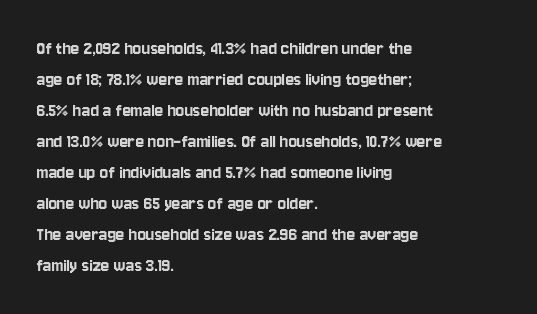
The image shows 20 px text type, upright; set left-aligned, normal line spacing (1.55x), normal letter spacing, not underlined.
